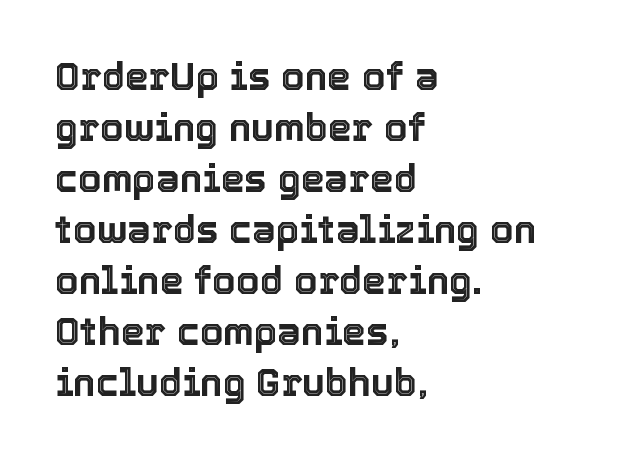
The image shows 38 px text type, upright; set left-aligned, normal line spacing (1.34x), normal letter spacing, not underlined; a medium x-height.
